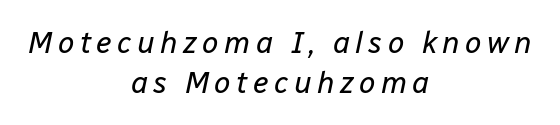
Q: Is the text bold? A: No.
Q: Is the text italic (slanted)? A: Yes, it leans right by about 12 degrees.
Q: Is the text underlined? A: No.
Q: How is the paragraph aligned? A: Centered.
Q: Is the spacing between lines tight, normal or loose? A: Normal.
Q: Width (condensed, normal, or wide)? A: Normal.
Q: Stroke contrast? A: Low.
Q: x-height? A: Medium.
Q: Monospaced? A: No.
